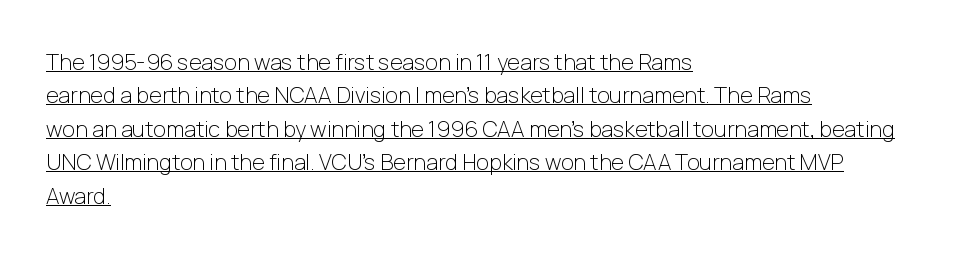
Characters remain perfectly vertical along every line. Is there an underline? Yes — a line sits under the letters. Each new line begins a customary step beneath the previous one. The setting favours the left margin, as ordinary paragraphs usually do. Nothing unusual about the tracking: characters are spaced as the font intends. The strokes are not fattened; the text isn't bold.
